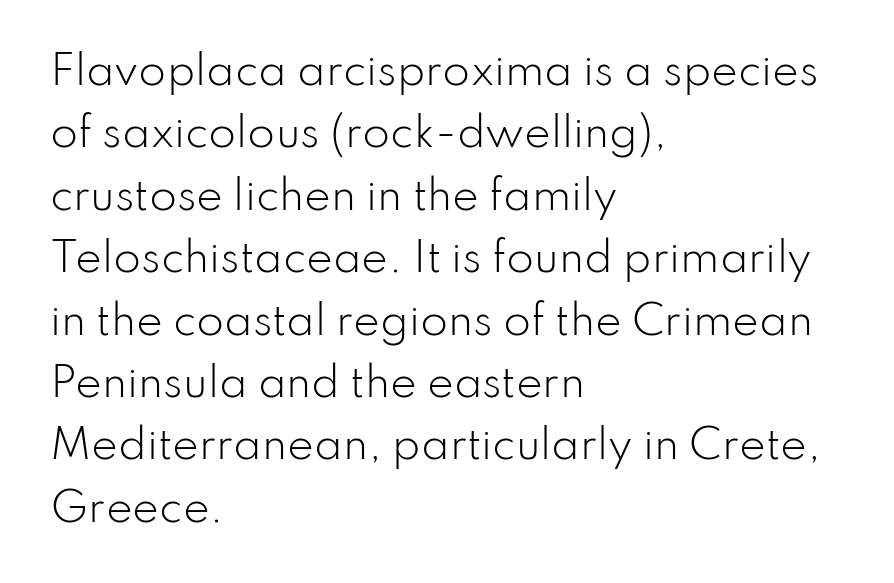
Q: Is the text bold? A: No.
Q: Is the text italic (slanted)? A: No, it is upright.
Q: Is the typeface a serif or a sans-serif typeface? A: Sans-serif.
Q: Is the text underlined? A: No.
Q: How is the paragraph aligned? A: Left-aligned.
Q: Is the spacing between letters normal or unusually wide? A: Normal.
Q: Is the spacing between lines tight, normal or loose? A: Normal.
Q: Width (condensed, normal, or wide)? A: Normal.
Q: Stroke contrast? A: Low.
Q: x-height? A: Small.
Q: Monospaced? A: No.
